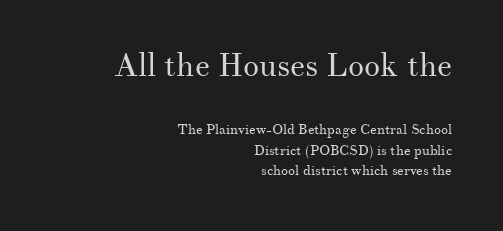
The image shows 32 px regular-weight serif type, upright; set right-aligned, normal line spacing (1.46x), normal letter spacing, not underlined; the first (top) block is 2.29x larger; medium stroke contrast and a small x-height.
